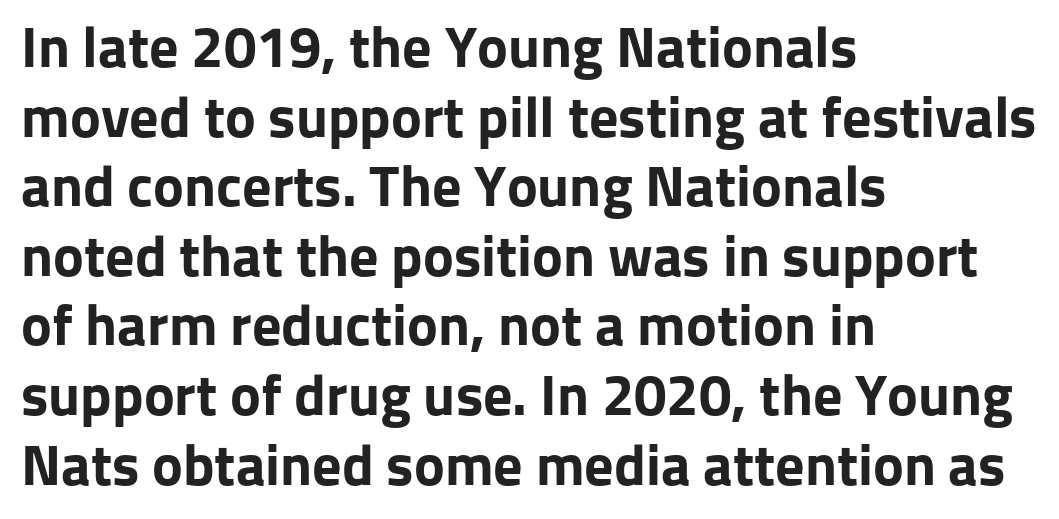
Q: Is the text bold? A: Yes.
Q: Is the text italic (slanted)? A: No, it is upright.
Q: Is the typeface a serif or a sans-serif typeface? A: Sans-serif.
Q: Is the text underlined? A: No.
Q: How is the paragraph aligned? A: Left-aligned.
Q: Is the spacing between letters normal or unusually wide? A: Normal.
Q: Width (condensed, normal, or wide)? A: Normal.
Q: Stroke contrast? A: Low.
Q: x-height? A: Medium.
Q: Monospaced? A: No.
